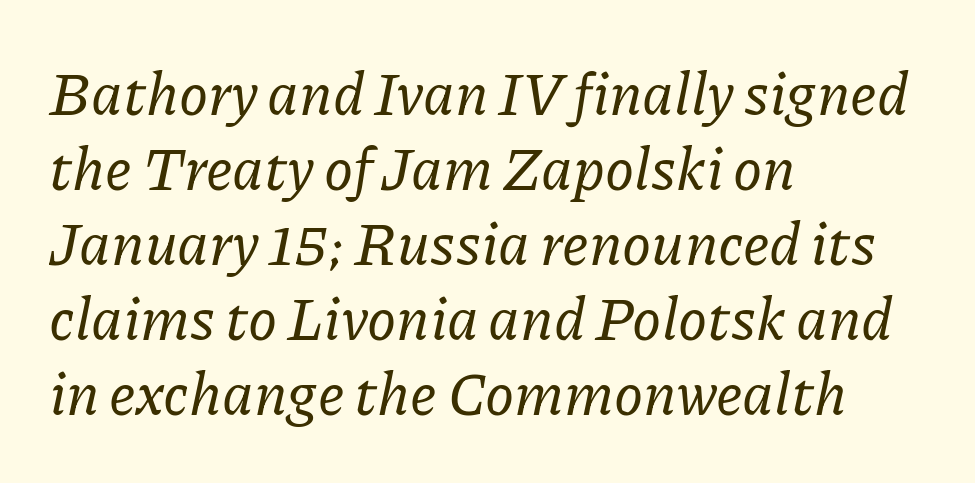
Q: Is the text italic (slanted)? A: Yes, it leans right by about 11 degrees.
Q: Is the typeface a serif or a sans-serif typeface? A: Serif.
Q: Is the text underlined? A: No.
Q: How is the paragraph aligned? A: Left-aligned.
Q: Is the spacing between letters normal or unusually wide? A: Normal.
Q: Is the spacing between lines tight, normal or loose? A: Normal.
Q: Width (condensed, normal, or wide)? A: Normal.
Q: Stroke contrast? A: Low.
Q: x-height? A: Medium.
Q: Monospaced? A: No.
